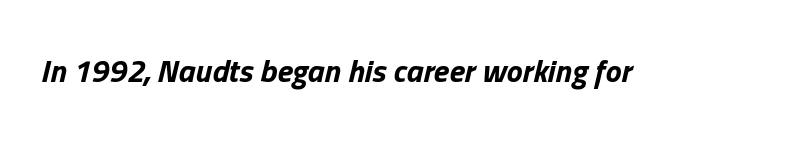
The image shows 32 px bold type, italic (leaning right); set normal letter spacing, not underlined; low stroke contrast and a medium x-height.
